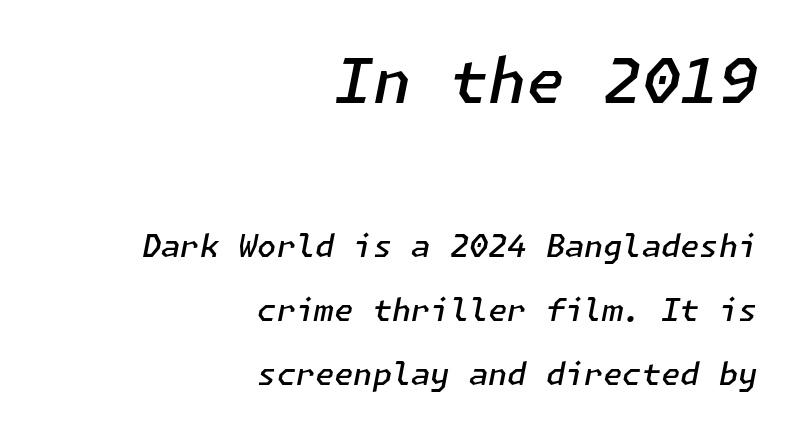
Students, observe: this is what heavily led, spacious text looks like. Size hierarchy here favors the leading block over the trailing one. Look at the tracking — it's just the regular setting, nothing added. Bare-footed words on every line.
